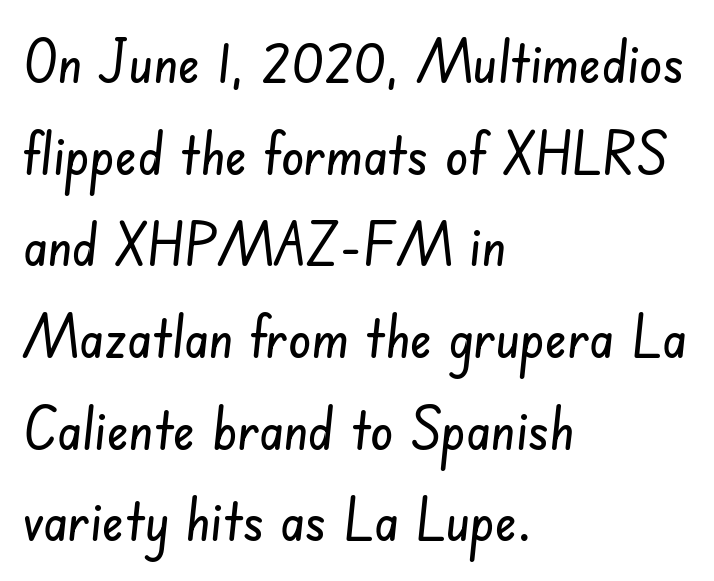
Q: Is the typeface a serif or a sans-serif typeface? A: Sans-serif.
Q: Is the text underlined? A: No.
Q: How is the paragraph aligned? A: Left-aligned.
Q: Is the spacing between letters normal or unusually wide? A: Normal.
Q: Is the spacing between lines tight, normal or loose? A: Normal.
Q: Width (condensed, normal, or wide)? A: Condensed.
Q: Stroke contrast? A: Low.
Q: x-height? A: Small.
Q: Monospaced? A: No.
